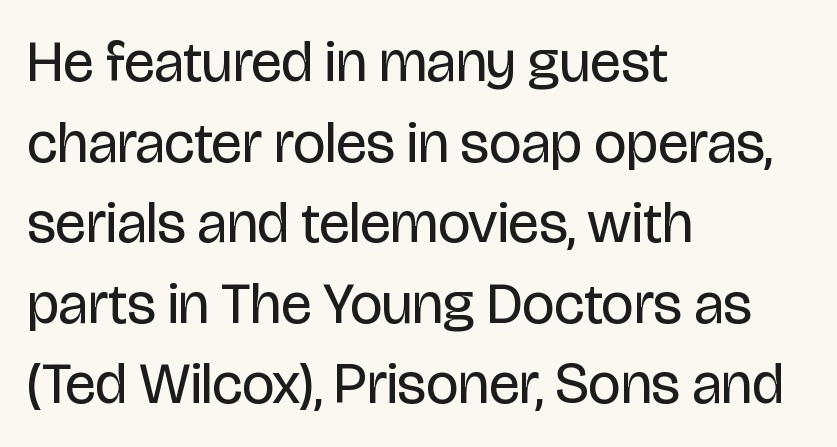
The image shows 58 px regular-weight, condensed sans-serif type, upright; set left-aligned, normal line spacing (1.39x), normal letter spacing, not underlined; low stroke contrast and a large x-height.
